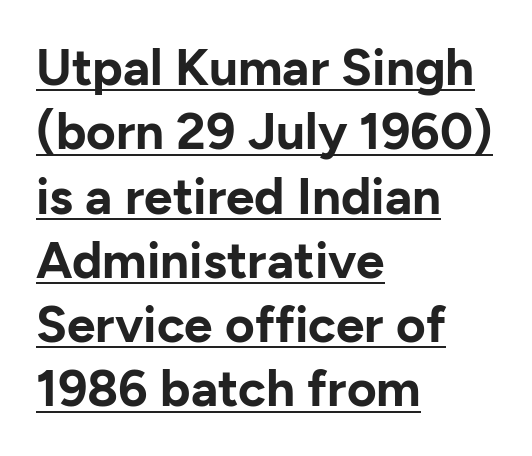
Students, observe the line beneath the letters — that is underlining. This sample has the flowing, uneven cadence of proportional lettering. Does the lettering tilt? It doesn't — this is upright. Does the leading feel generous? No, just average.
